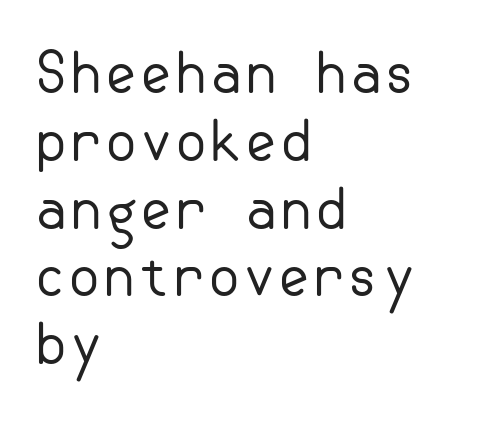
Nobody drew a line under any word here. This reads as an unemphasized weight, regular at the heaviest. Characters remain perfectly vertical along every line. The gaps between neighbouring characters are ordinary and unremarkable.
